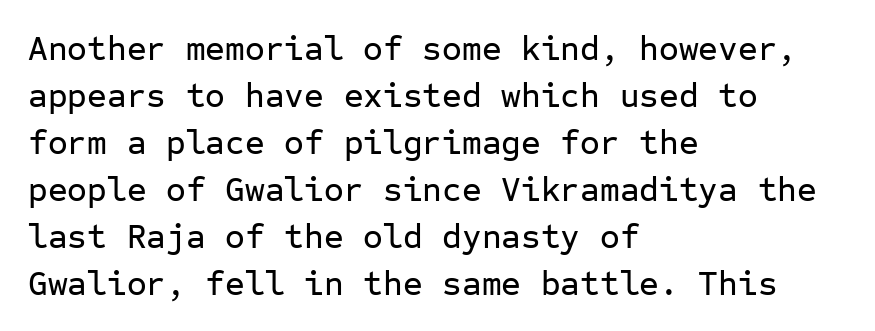
This is sans-serif lettering, the kind often seen on screens and signage. This block has exactly the height ordinary leading produces. Vertical strokes here are truly vertical. Compared with a centered layout, this one pins lines to the left instead. The face used here is monospaced, like something from a code editor. Each word holds together tightly as a unit, with standard inter-letter gaps.
